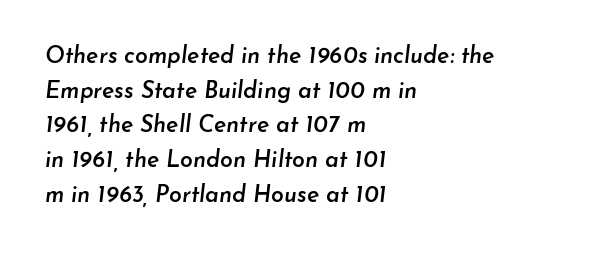
The image shows 23 px text type, italic (leaning right); set left-aligned, normal line spacing (1.51x), normal letter spacing, not underlined.
